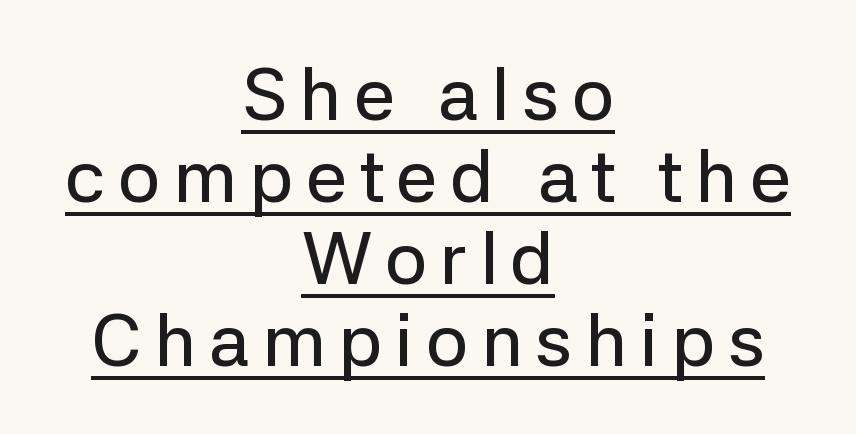
The image shows 74 px sans-serif type, upright; set centered, tight line spacing (1.11x), underlined; low stroke contrast and a medium x-height.
